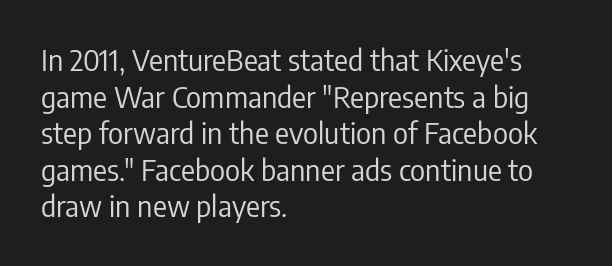
{"serif": "no", "italic": "no", "bold": "no", "weight": "regular", "width": "condensed", "stroke_contrast": "low", "x_height": "medium", "monospaced": "no", "underline": "no", "align": "left", "line_spacing": "normal", "line_spacing_ratio": 1.26, "letter_spacing": "normal", "letter_spacing_em": 0.0, "glyph_px": 29}
